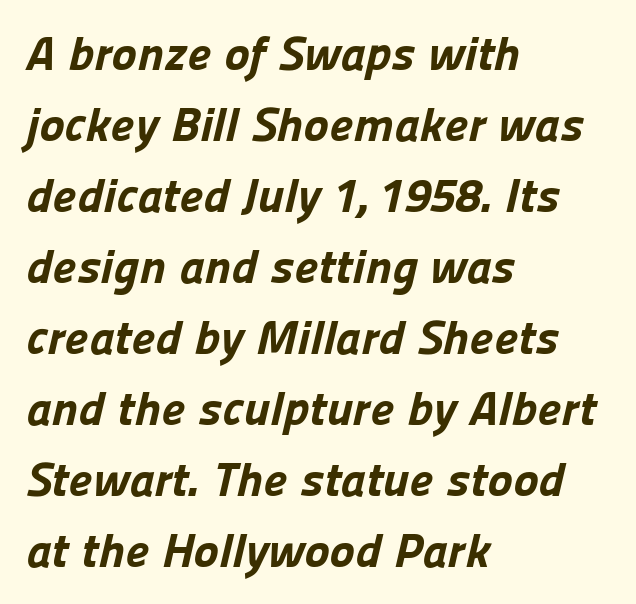
Q: Is the text bold? A: Yes.
Q: Is the typeface a serif or a sans-serif typeface? A: Sans-serif.
Q: Is the text underlined? A: No.
Q: How is the paragraph aligned? A: Left-aligned.
Q: Is the spacing between letters normal or unusually wide? A: Normal.
Q: Is the spacing between lines tight, normal or loose? A: Normal.
Q: Width (condensed, normal, or wide)? A: Normal.
Q: Stroke contrast? A: Low.
Q: x-height? A: Medium.
Q: Monospaced? A: No.
